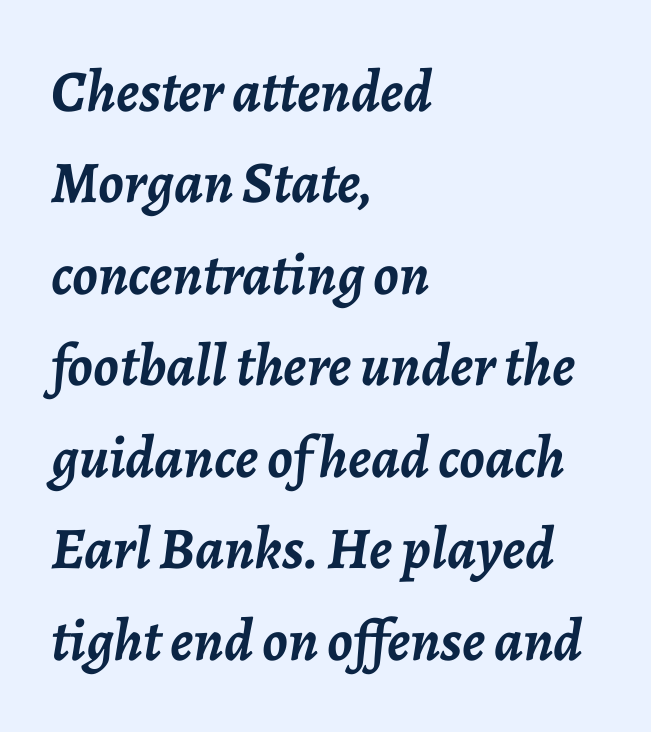
Q: Is the text bold? A: Yes.
Q: Is the text italic (slanted)? A: Yes, it leans right by about 7 degrees.
Q: Is the text underlined? A: No.
Q: How is the paragraph aligned? A: Left-aligned.
Q: Is the spacing between letters normal or unusually wide? A: Normal.
Q: Is the spacing between lines tight, normal or loose? A: Normal.
Q: Width (condensed, normal, or wide)? A: Normal.
Q: Stroke contrast? A: Low.
Q: x-height? A: Medium.
Q: Monospaced? A: No.
